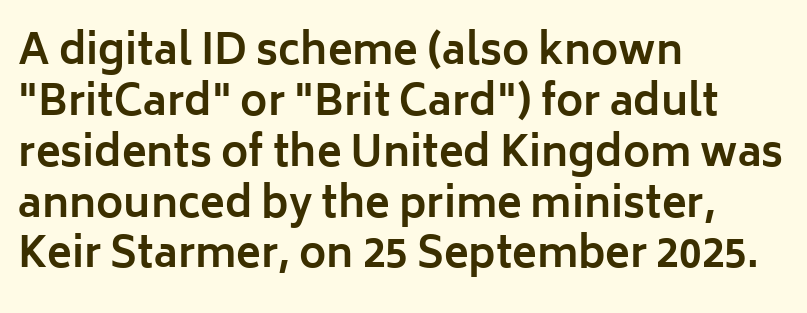
{"serif": "no", "italic": "no", "bold": "yes", "weight": "bold", "width": "normal", "stroke_contrast": "low", "x_height": "medium", "monospaced": "no", "underline": "no", "align": "left", "line_spacing_ratio": 1.24, "letter_spacing": "normal", "letter_spacing_em": 0.0, "glyph_px": 41}
